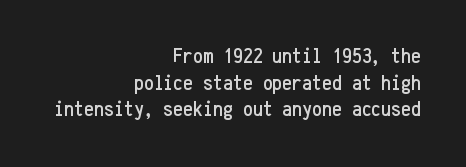
{"italic": "no", "underline": "no", "align": "right", "line_spacing_ratio": 1.21, "letter_spacing": "normal", "letter_spacing_em": 0.0, "glyph_px": 22}
